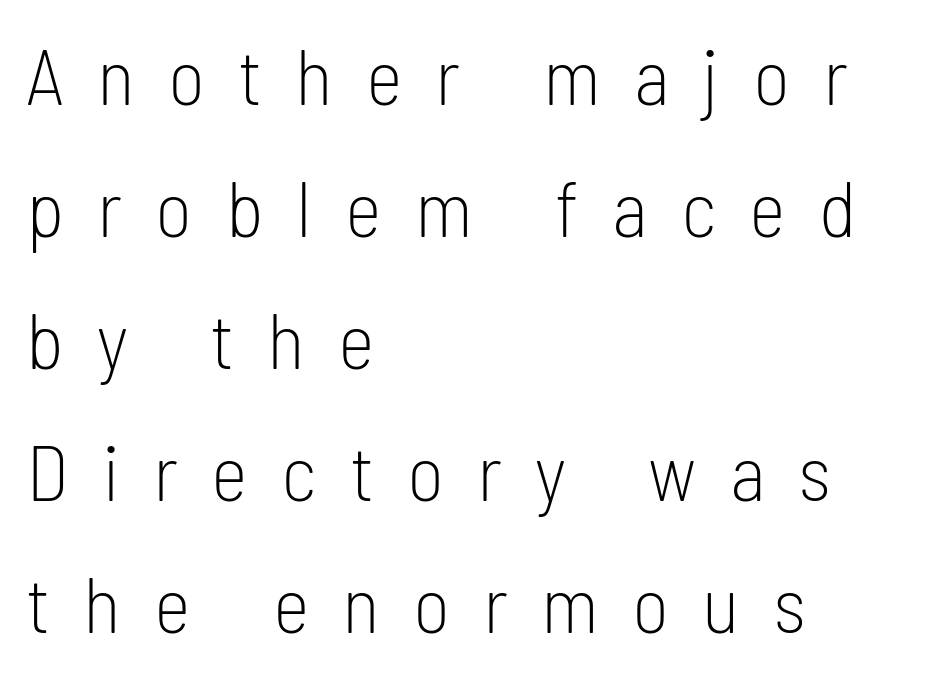
Q: Is the text bold? A: No.
Q: Is the text italic (slanted)? A: No, it is upright.
Q: Is the typeface a serif or a sans-serif typeface? A: Sans-serif.
Q: Is the text underlined? A: No.
Q: How is the paragraph aligned? A: Left-aligned.
Q: Is the spacing between letters normal or unusually wide? A: Unusually wide.
Q: Is the spacing between lines tight, normal or loose? A: Normal.
Q: Width (condensed, normal, or wide)? A: Condensed.
Q: Stroke contrast? A: Low.
Q: x-height? A: Medium.
Q: Monospaced? A: No.
